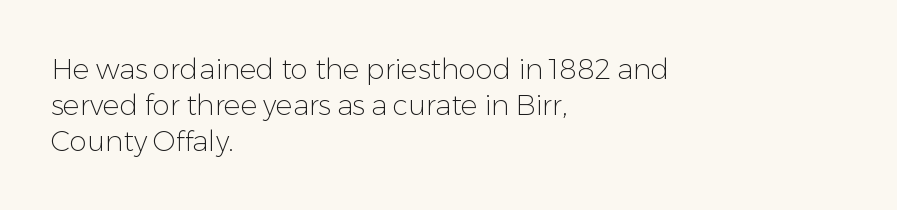
The image shows 28 px light sans-serif type, upright; set left-aligned, normal line spacing (1.28x), normal letter spacing, not underlined; low stroke contrast and a medium x-height.
